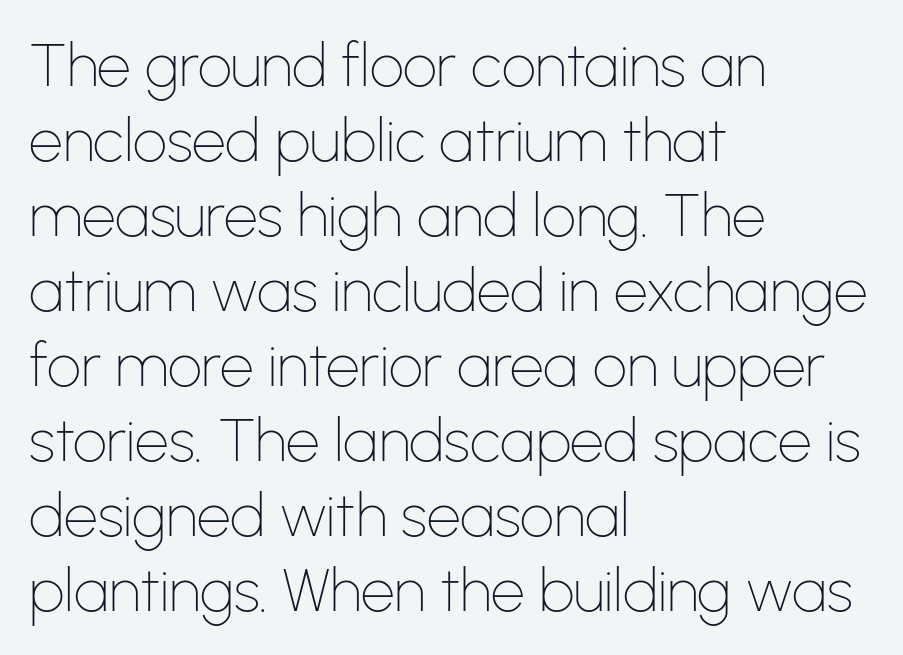
{"serif": "no", "italic": "no", "bold": "no", "weight": "thin", "width": "normal", "stroke_contrast": "low", "x_height": "medium", "monospaced": "no", "underline": "no", "align": "left", "line_spacing": "normal", "line_spacing_ratio": 1.25, "letter_spacing": "normal", "letter_spacing_em": 0.0, "glyph_px": 60}
